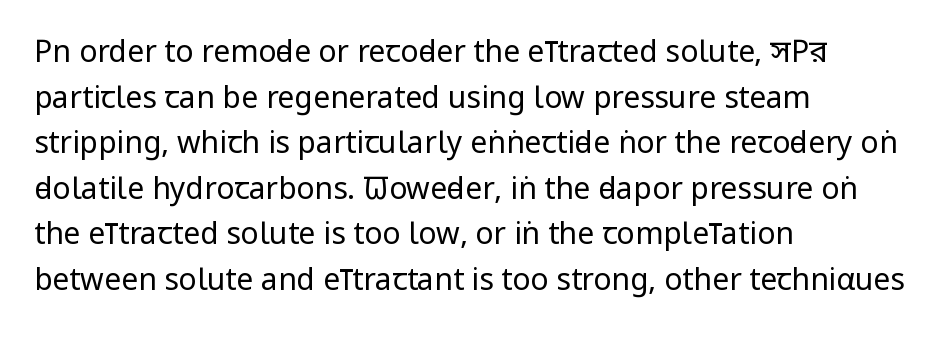
{"serif": "no", "italic": "no", "bold": "no", "weight": "regular", "width": "condensed", "stroke_contrast": "low", "x_height": "large", "monospaced": "no", "underline": "no", "align": "left", "line_spacing": "normal", "line_spacing_ratio": 1.52, "letter_spacing": "normal", "letter_spacing_em": 0.0, "glyph_px": 30}
